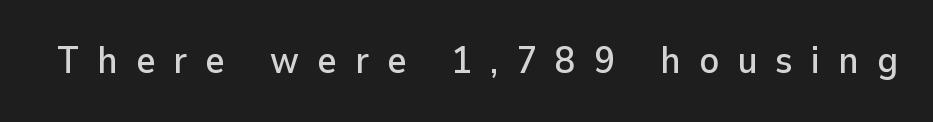
Posture: straight, roman, zero tilt. A bare baseline throughout the passage. How are the letters spaced? Widely, with obvious added tracking. Do the characters align in a grid? No, the font is proportional. Note: no serifs on the glyphs.
